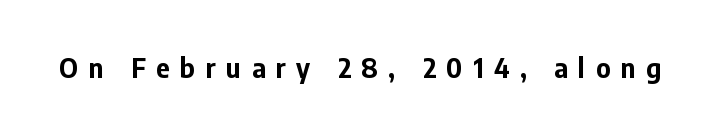
{"italic": "no", "bold": "yes", "underline": "no", "letter_spacing": "wide", "letter_spacing_em": 0.41, "glyph_px": 26}
